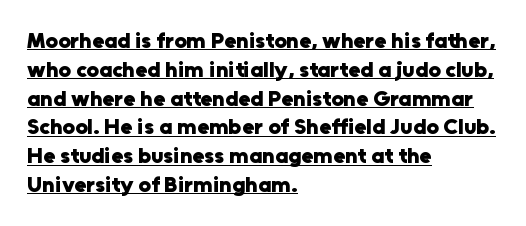
{"italic": "no", "bold": "yes", "underline": "yes", "align": "left", "line_spacing": "normal", "line_spacing_ratio": 1.31, "letter_spacing": "normal", "letter_spacing_em": 0.0, "glyph_px": 22}
